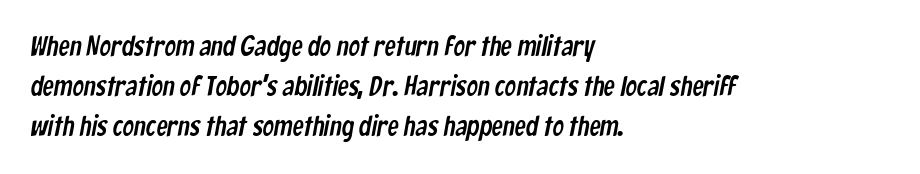
The image shows 28 px condensed sans-serif type; set left-aligned, normal line spacing (1.43x), normal letter spacing, not underlined; low stroke contrast and a medium x-height.
